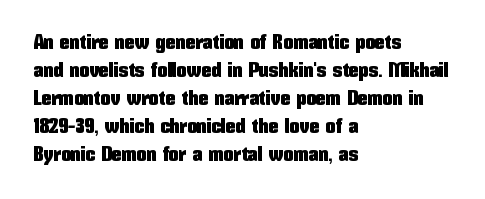
{"italic": "no", "underline": "no", "align": "left", "line_spacing": "normal", "line_spacing_ratio": 1.4, "letter_spacing": "normal", "letter_spacing_em": 0.0, "glyph_px": 20}
